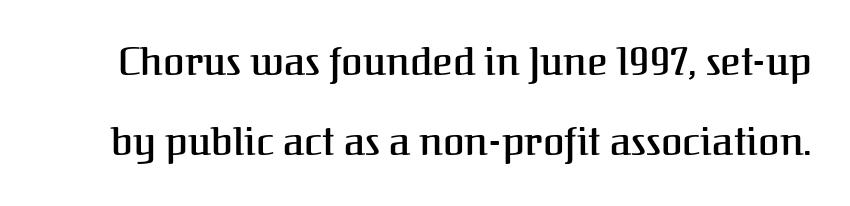
{"serif": "yes", "italic": "no", "width": "normal", "stroke_contrast": "medium", "x_height": "medium", "monospaced": "no", "underline": "no", "line_spacing": "loose", "line_spacing_ratio": 2.06, "letter_spacing": "normal", "letter_spacing_em": 0.0, "glyph_px": 39}
